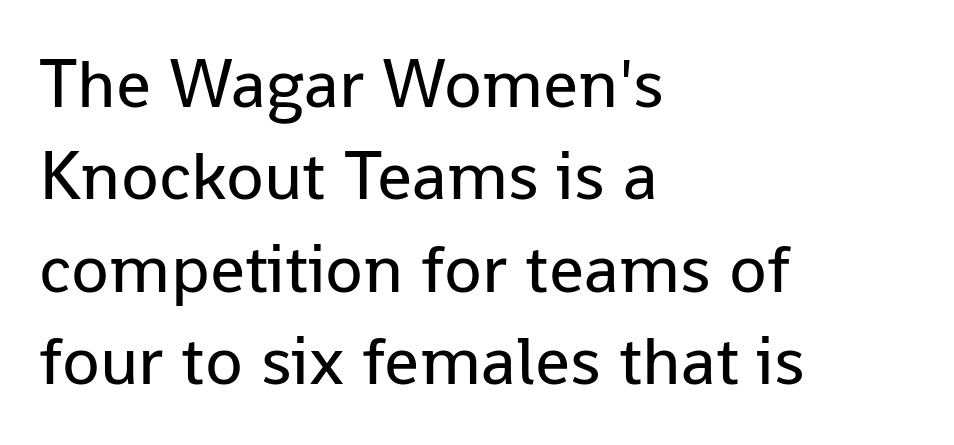
{"serif": "no", "italic": "no", "bold": "no", "weight": "regular", "width": "normal", "stroke_contrast": "low", "x_height": "medium", "monospaced": "no", "underline": "no", "align": "left", "line_spacing": "normal", "line_spacing_ratio": 1.34, "letter_spacing": "normal", "letter_spacing_em": 0.0, "glyph_px": 69}
